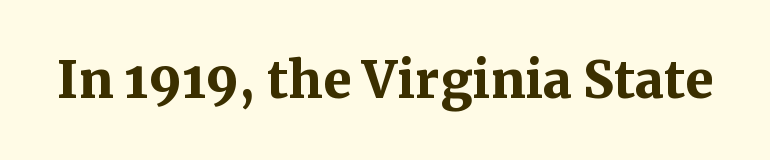
The type is set solid horizontally, with unmodified tracking. Italic: no, the glyphs are upright roman. Each row of text sits above clean, open space. Spacing verdict: proportional, widths tailored to each character. Compared with an ordinary text face, these strokes are far heavier — a full bold. Check where the strokes stop: tiny serifs finish them off.
